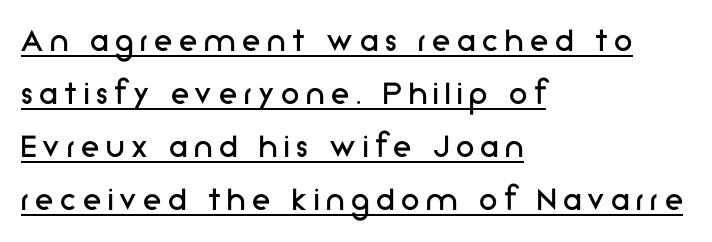
Q: Is the text bold? A: No.
Q: Is the text italic (slanted)? A: No, it is upright.
Q: Is the typeface a serif or a sans-serif typeface? A: Sans-serif.
Q: Is the text underlined? A: Yes.
Q: How is the paragraph aligned? A: Left-aligned.
Q: Is the spacing between lines tight, normal or loose? A: Normal.
Q: Width (condensed, normal, or wide)? A: Normal.
Q: Stroke contrast? A: Low.
Q: x-height? A: Medium.
Q: Monospaced? A: No.
